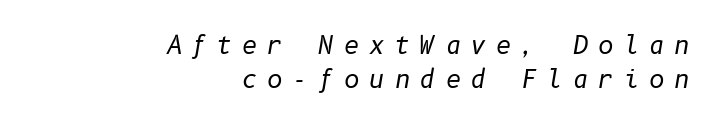
The baseline area is clear. Between one letter and the next there's a generous, obvious gap. The lines in this sample share a right terminus and differ only in where they begin. Interline gaps are of average width in this sample.
